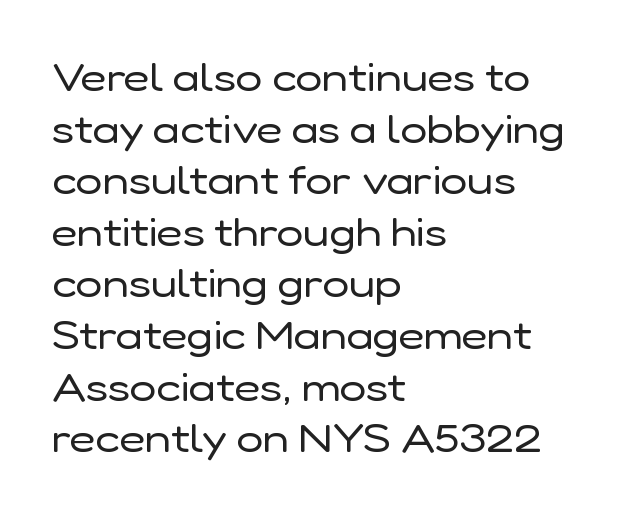
The image shows 40 px regular-weight sans-serif type, upright; set left-aligned, normal line spacing (1.29x), normal letter spacing, not underlined; low stroke contrast and a medium x-height.
